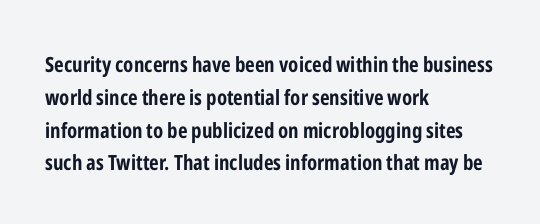
Q: Is the text bold? A: Yes.
Q: Is the text italic (slanted)? A: No, it is upright.
Q: Is the text underlined? A: No.
Q: How is the paragraph aligned? A: Left-aligned.
Q: Is the spacing between letters normal or unusually wide? A: Normal.
Q: Is the spacing between lines tight, normal or loose? A: Normal.
